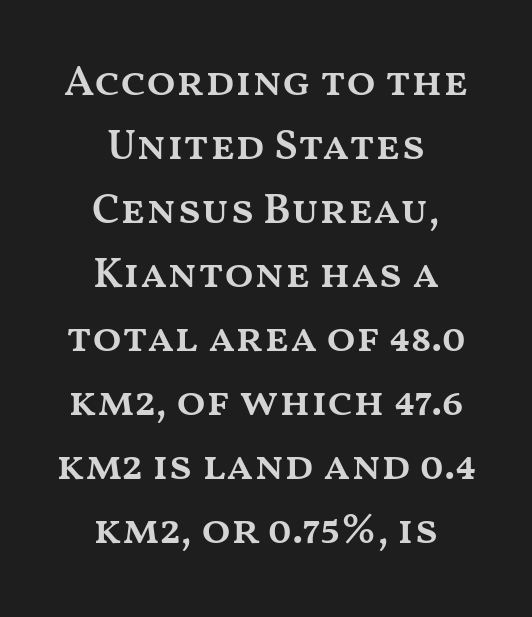
The image shows 43 px semibold, wide type, upright; set centered, normal line spacing (1.49x), normal letter spacing, not underlined; medium stroke contrast and a medium x-height.
